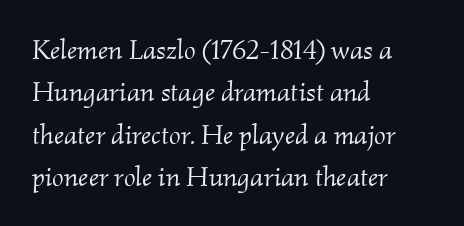
The image shows 28 px light serif type, italic (leaning right); set left-aligned, normal line spacing (1.51x), normal letter spacing, not underlined; medium stroke contrast and a small x-height.
